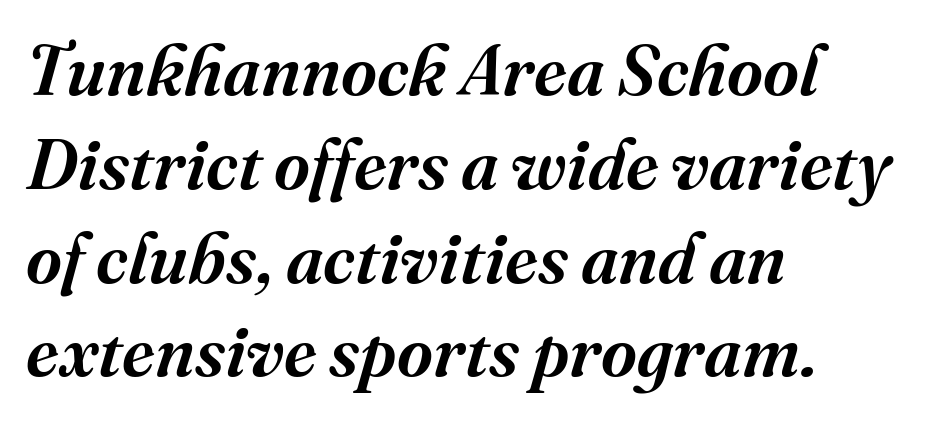
{"serif": "yes", "italic": "yes", "lean": "right", "slant_degrees": 16, "bold": "semi", "weight": "semibold", "width": "normal", "stroke_contrast": "medium", "x_height": "medium", "monospaced": "no", "underline": "no", "align": "left", "line_spacing": "normal", "line_spacing_ratio": 1.34, "letter_spacing": "normal", "letter_spacing_em": 0.0, "glyph_px": 70}
